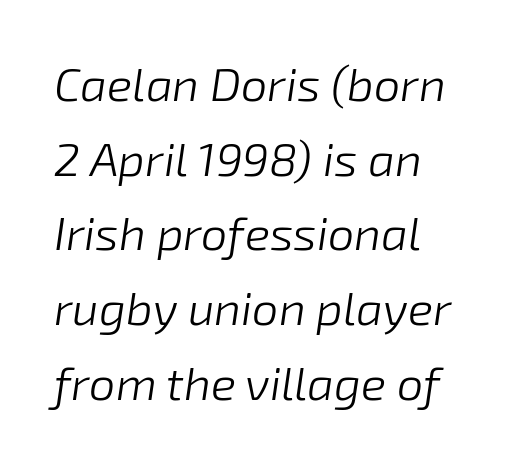
The whole block is typeset with a tilt. Honestly, the letter spacing is just normal — you wouldn't notice it. Character widths vary here, with narrow letters taking less room than wide ones. Type without underlining. Each stroke keeps to a modest, everyday thickness or less. Short and long lines alike share a common starting point at left.
